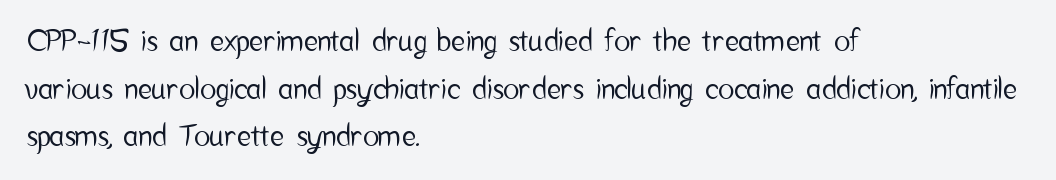
The image shows 30 px condensed sans-serif type, upright; set left-aligned, normal line spacing (1.59x), normal letter spacing, not underlined; low stroke contrast and a medium x-height.
